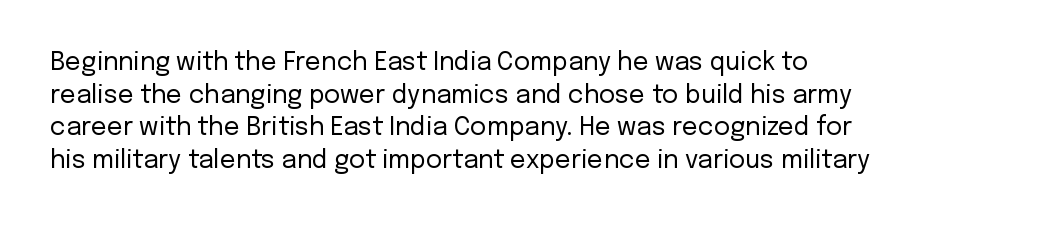
{"italic": "no", "bold": "no", "underline": "no", "align": "left", "line_spacing": "normal", "line_spacing_ratio": 1.31, "letter_spacing": "normal", "letter_spacing_em": 0.0, "glyph_px": 25}
